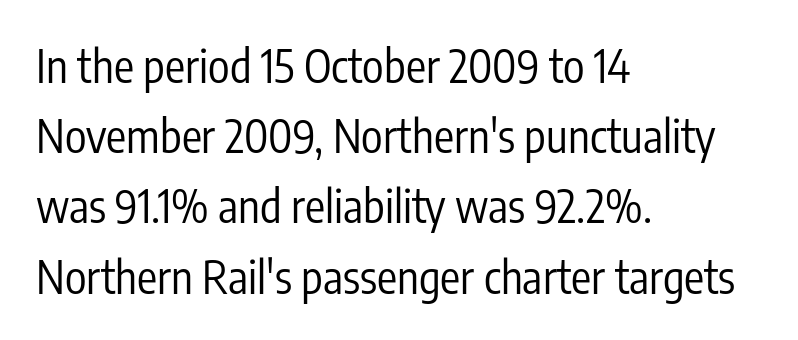
{"serif": "no", "italic": "no", "bold": "no", "weight": "regular", "width": "condensed", "stroke_contrast": "low", "x_height": "medium", "monospaced": "no", "underline": "no", "align": "left", "line_spacing": "normal", "line_spacing_ratio": 1.56, "letter_spacing": "normal", "letter_spacing_em": 0.0, "glyph_px": 45}
